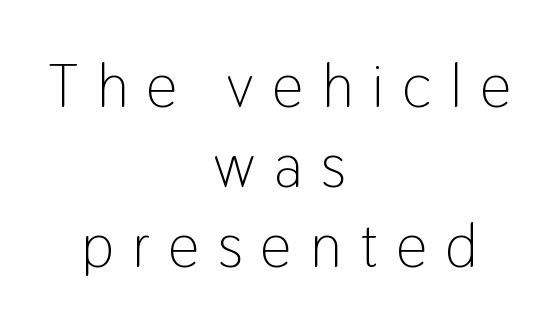
{"serif": "no", "italic": "no", "bold": "no", "weight": "light", "width": "condensed", "stroke_contrast": "low", "x_height": "medium", "monospaced": "no", "underline": "no", "align": "center", "line_spacing": "normal", "line_spacing_ratio": 1.31, "letter_spacing": "wide", "letter_spacing_em": 0.31, "glyph_px": 61}
